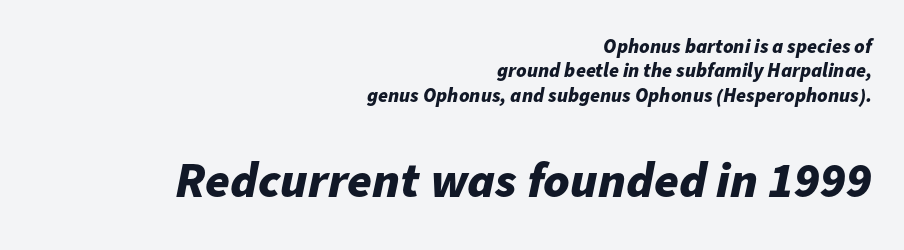
Q: Is the text bold? A: Yes.
Q: Is the text italic (slanted)? A: Yes, it leans right by about 11 degrees.
Q: Is the text underlined? A: No.
Q: How is the paragraph aligned? A: Right-aligned.
Q: Is the spacing between letters normal or unusually wide? A: Normal.
Q: Which block of text is set in a larger size, the first (top) or the second (bottom)? A: The second (bottom) one.
Q: Width (condensed, normal, or wide)? A: Normal.
Q: Stroke contrast? A: Low.
Q: x-height? A: Medium.
Q: Monospaced? A: No.
